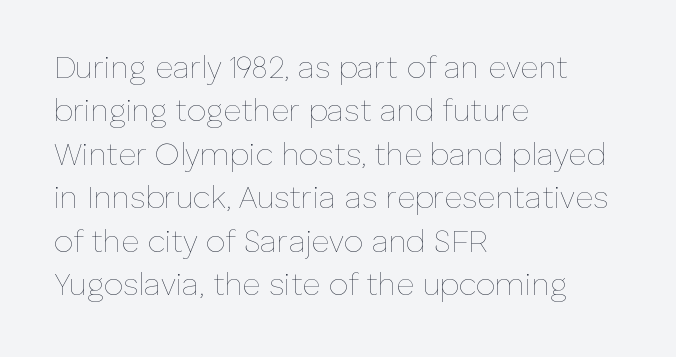
The image shows 31 px thin type, upright; set left-aligned, normal line spacing (1.4x), normal letter spacing, not underlined; low stroke contrast and a medium x-height.
